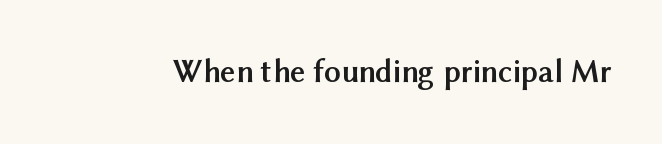
Q: Is the text bold? A: Yes.
Q: Is the text italic (slanted)? A: No, it is upright.
Q: Is the typeface a serif or a sans-serif typeface? A: Sans-serif.
Q: Is the text underlined? A: No.
Q: Is the spacing between letters normal or unusually wide? A: Normal.
Q: Width (condensed, normal, or wide)? A: Normal.
Q: Stroke contrast? A: Medium.
Q: x-height? A: Medium.
Q: Monospaced? A: No.
